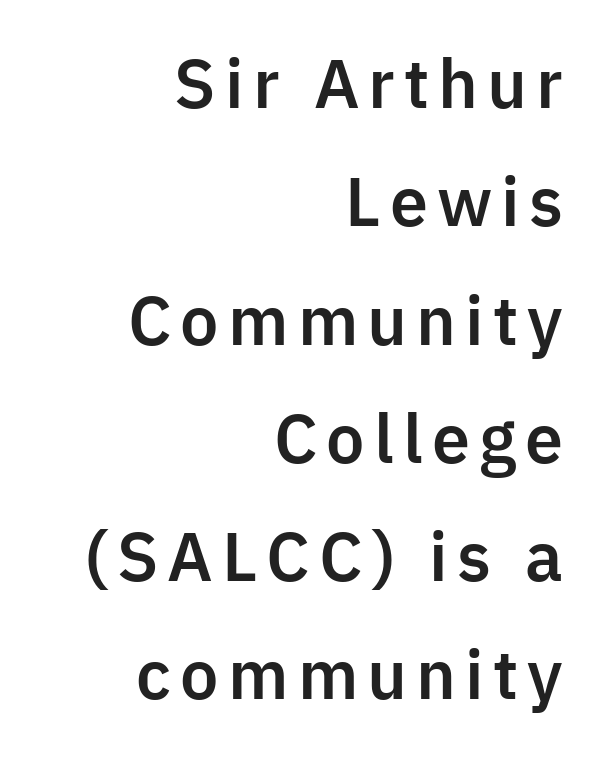
Q: Is the text italic (slanted)? A: No, it is upright.
Q: Is the typeface a serif or a sans-serif typeface? A: Sans-serif.
Q: Is the text underlined? A: No.
Q: How is the paragraph aligned? A: Right-aligned.
Q: Width (condensed, normal, or wide)? A: Normal.
Q: Stroke contrast? A: Low.
Q: x-height? A: Medium.
Q: Monospaced? A: No.
